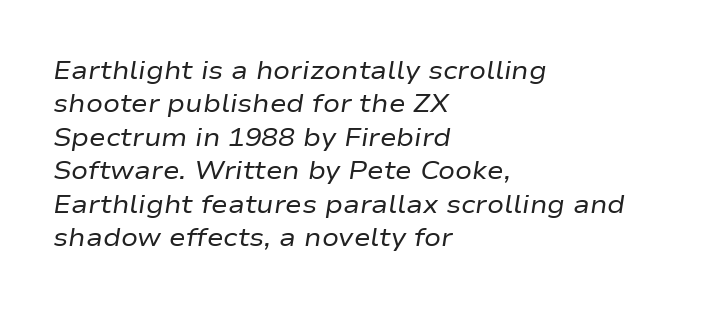
{"italic": "yes", "lean": "right", "slant_degrees": 9, "bold": "no", "underline": "no", "align": "left", "line_spacing": "normal", "line_spacing_ratio": 1.34, "letter_spacing": "normal", "letter_spacing_em": 0.0, "glyph_px": 25}
